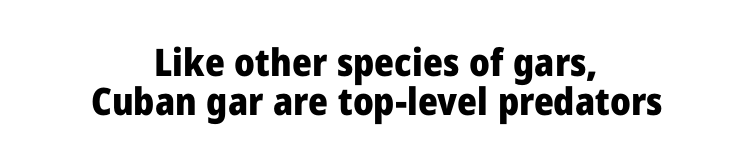
Q: Is the text bold? A: Yes.
Q: Is the text italic (slanted)? A: No, it is upright.
Q: Is the typeface a serif or a sans-serif typeface? A: Sans-serif.
Q: Is the text underlined? A: No.
Q: How is the paragraph aligned? A: Centered.
Q: Is the spacing between letters normal or unusually wide? A: Normal.
Q: Is the spacing between lines tight, normal or loose? A: Tight.
Q: Width (condensed, normal, or wide)? A: Normal.
Q: Stroke contrast? A: Low.
Q: x-height? A: Medium.
Q: Monospaced? A: No.
